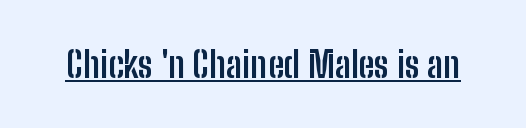
The image shows 36 px semibold, condensed sans-serif type, upright; set normal letter spacing, underlined; low stroke contrast and a medium x-height.
